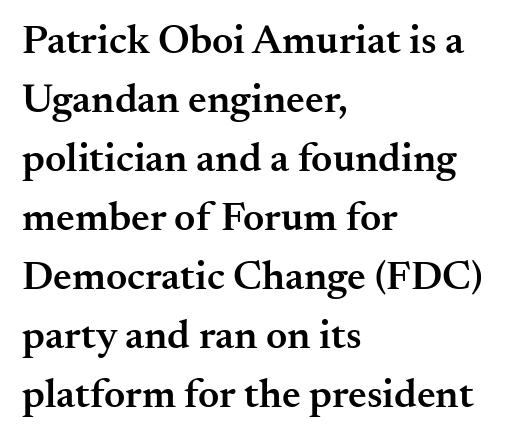
{"serif": "yes", "italic": "no", "bold": "semi", "weight": "semibold", "width": "normal", "stroke_contrast": "medium", "x_height": "small", "monospaced": "no", "underline": "no", "align": "left", "line_spacing": "normal", "line_spacing_ratio": 1.44, "letter_spacing": "normal", "letter_spacing_em": 0.0, "glyph_px": 41}
